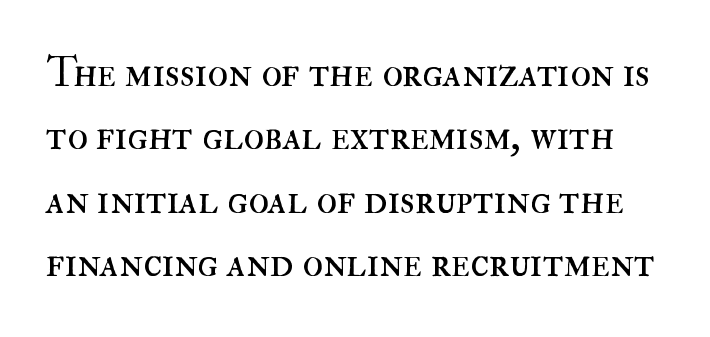
The image shows 42 px regular-weight type, upright; set normal line spacing (1.51x), normal letter spacing, not underlined; high stroke contrast and a small x-height.
